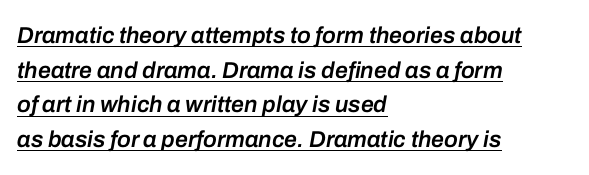
Each line starts at the same left margin while the right side varies. The lettering is marked with a stroke running underneath it. Every character sits at an angle, as italics do. Every letter is mildly thick-stroked: semibold rather than bold.
